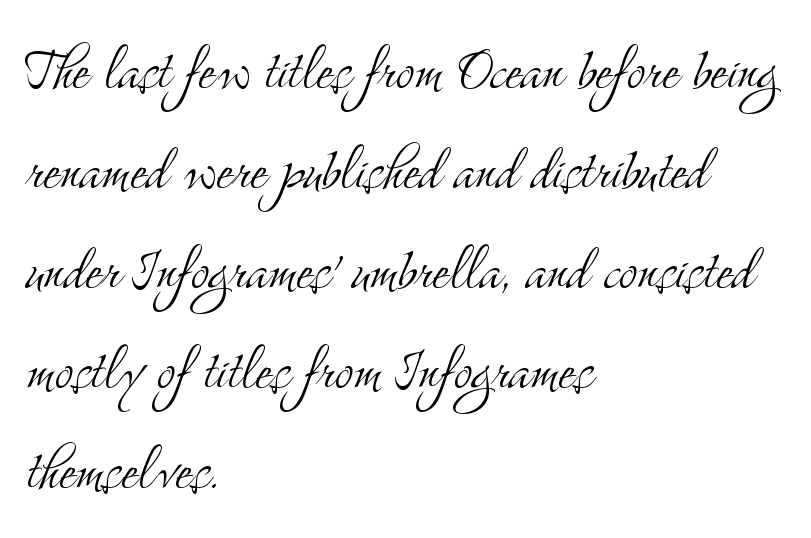
The rendering keeps characters at their native spacing. The foot of each line stays bare and open. Interline gaps are of average width in this sample. Observe the serifs anchoring each vertical stroke in this sample.
